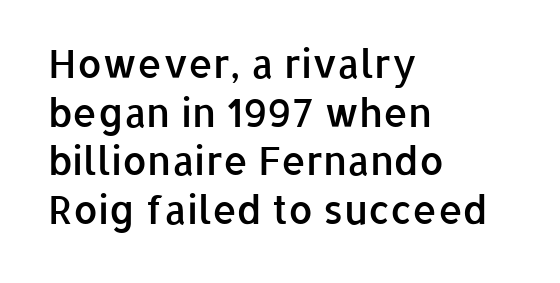
{"serif": "no", "italic": "no", "bold": "semi", "weight": "semibold", "width": "normal", "stroke_contrast": "low", "x_height": "medium", "monospaced": "no", "underline": "no", "align": "left", "line_spacing": "normal", "line_spacing_ratio": 1.25, "letter_spacing": "normal", "letter_spacing_em": 0.0, "glyph_px": 39}
